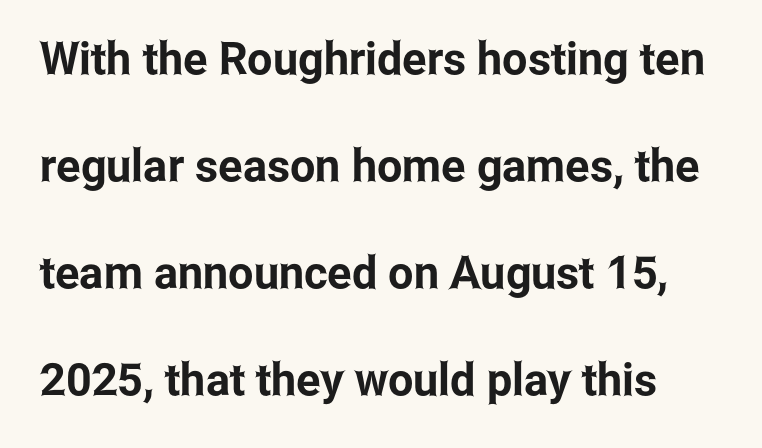
The image shows 45 px condensed sans-serif type, upright; set loose line spacing (2.38x), normal letter spacing, not underlined; low stroke contrast and a medium x-height.
